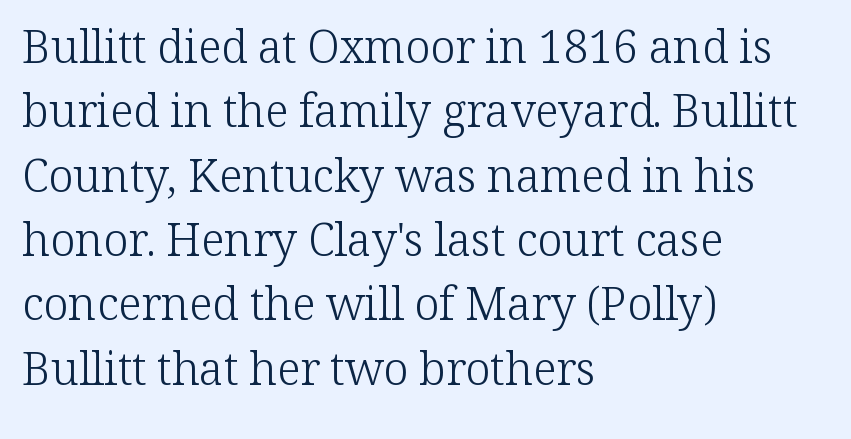
{"serif": "yes", "italic": "no", "bold": "no", "weight": "light", "width": "normal", "stroke_contrast": "low", "x_height": "medium", "monospaced": "no", "underline": "no", "align": "left", "line_spacing": "normal", "line_spacing_ratio": 1.43, "letter_spacing": "normal", "letter_spacing_em": 0.0, "glyph_px": 45}
